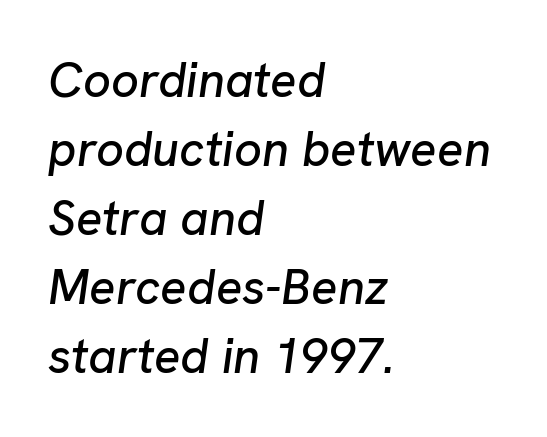
Q: Is the text italic (slanted)? A: Yes, it leans right by about 8 degrees.
Q: Is the text underlined? A: No.
Q: How is the paragraph aligned? A: Left-aligned.
Q: Is the spacing between letters normal or unusually wide? A: Normal.
Q: Is the spacing between lines tight, normal or loose? A: Normal.
Q: Width (condensed, normal, or wide)? A: Normal.
Q: Stroke contrast? A: Low.
Q: x-height? A: Medium.
Q: Monospaced? A: No.
